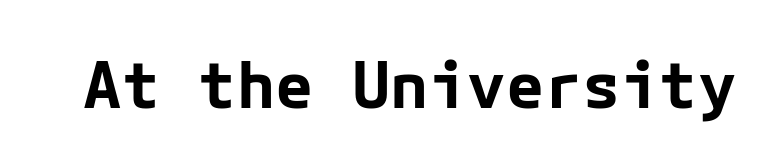
Q: Is the text bold? A: Yes.
Q: Is the text italic (slanted)? A: No, it is upright.
Q: Is the typeface a serif or a sans-serif typeface? A: Sans-serif.
Q: Is the text underlined? A: No.
Q: Is the spacing between letters normal or unusually wide? A: Normal.
Q: Width (condensed, normal, or wide)? A: Normal.
Q: Stroke contrast? A: Low.
Q: x-height? A: Medium.
